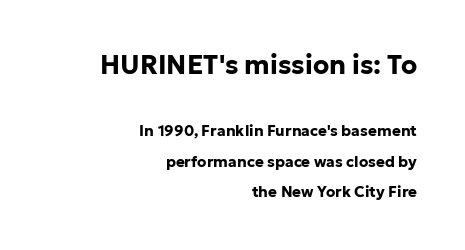
Q: Is the text bold? A: Yes.
Q: Is the text italic (slanted)? A: No, it is upright.
Q: Is the text underlined? A: No.
Q: How is the paragraph aligned? A: Right-aligned.
Q: Is the spacing between letters normal or unusually wide? A: Normal.
Q: Is the spacing between lines tight, normal or loose? A: Loose.
Q: Which block of text is set in a larger size, the first (top) or the second (bottom)? A: The first (top) one.
